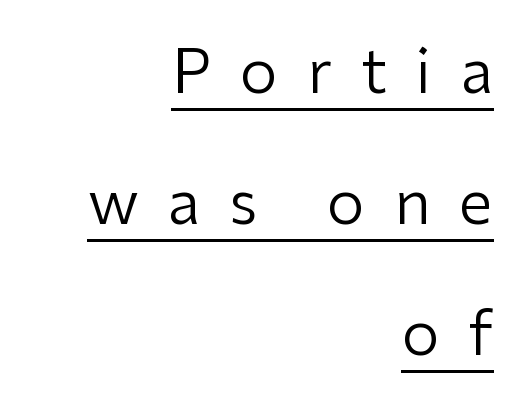
Q: Is the text bold? A: No.
Q: Is the text italic (slanted)? A: No, it is upright.
Q: Is the typeface a serif or a sans-serif typeface? A: Sans-serif.
Q: Is the text underlined? A: Yes.
Q: How is the paragraph aligned? A: Right-aligned.
Q: Is the spacing between letters normal or unusually wide? A: Unusually wide.
Q: Is the spacing between lines tight, normal or loose? A: Loose.
Q: Width (condensed, normal, or wide)? A: Normal.
Q: Stroke contrast? A: Low.
Q: x-height? A: Medium.
Q: Monospaced? A: No.
